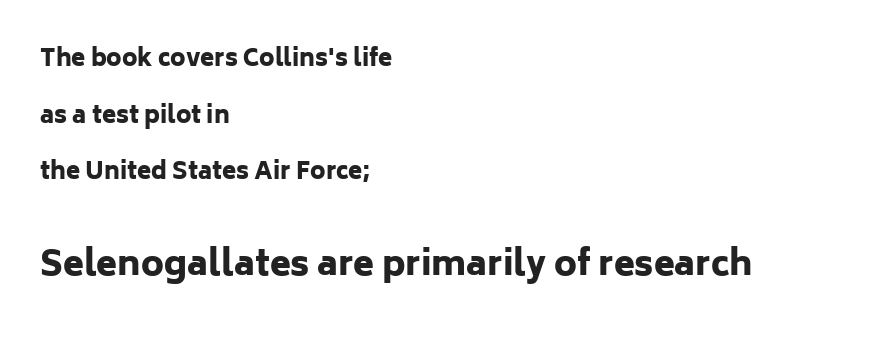
The image shows 34 px heavy sans-serif type, upright; set left-aligned, loose line spacing (2.46x), normal letter spacing, not underlined; the second (bottom) block is 1.48x larger; low stroke contrast and a medium x-height.
